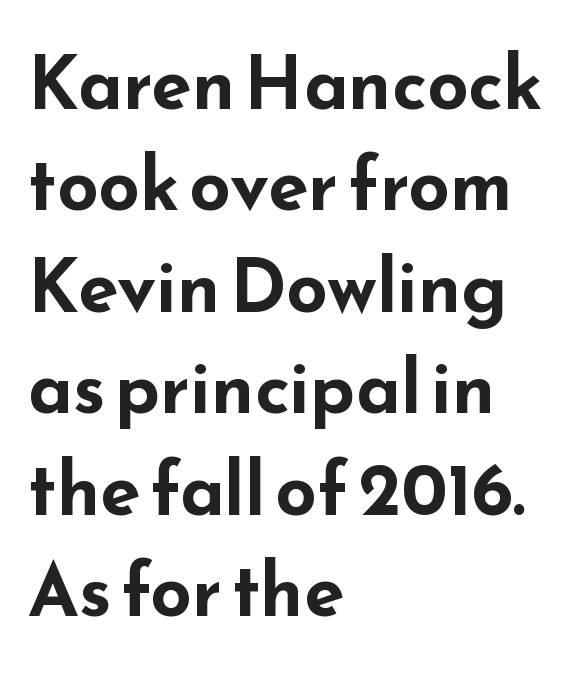
Q: Is the text bold? A: Yes.
Q: Is the text italic (slanted)? A: No, it is upright.
Q: Is the typeface a serif or a sans-serif typeface? A: Sans-serif.
Q: Is the text underlined? A: No.
Q: How is the paragraph aligned? A: Left-aligned.
Q: Is the spacing between letters normal or unusually wide? A: Normal.
Q: Is the spacing between lines tight, normal or loose? A: Normal.
Q: Width (condensed, normal, or wide)? A: Wide.
Q: Stroke contrast? A: Low.
Q: x-height? A: Small.
Q: Monospaced? A: No.
